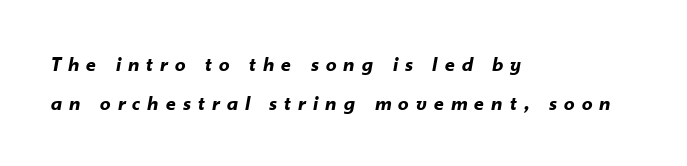
Does extra space separate the letters? Yes, quite a lot of it. The typesetter chose a ragged-right arrangement here. A clean baseline with only descenders dipping below it. Slanted lettering throughout. The passage shown is emphatically bold.
